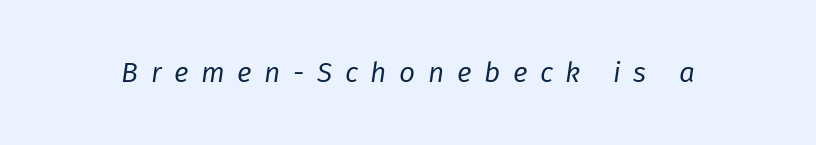
Q: Is the text bold? A: No.
Q: Is the text italic (slanted)? A: Yes, it leans right by about 8 degrees.
Q: Is the text underlined? A: No.
Q: Is the spacing between letters normal or unusually wide? A: Unusually wide.
Q: Width (condensed, normal, or wide)? A: Normal.
Q: Stroke contrast? A: Low.
Q: x-height? A: Medium.
Q: Monospaced? A: No.
